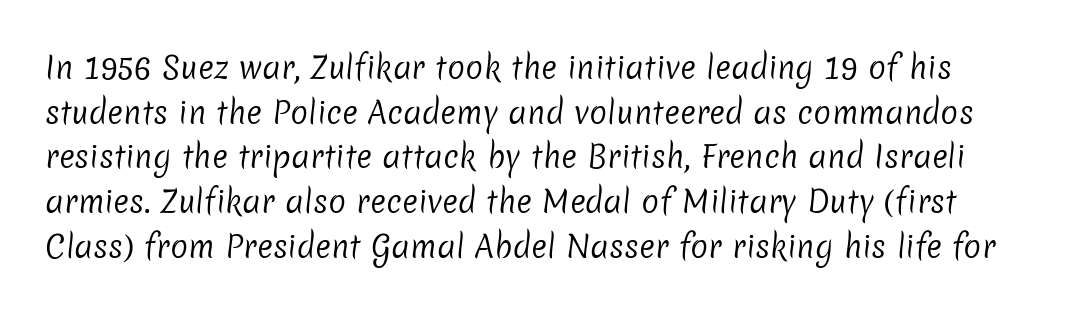
Q: Is the text bold? A: No.
Q: Is the typeface a serif or a sans-serif typeface? A: Sans-serif.
Q: Is the text underlined? A: No.
Q: Is the spacing between letters normal or unusually wide? A: Normal.
Q: Is the spacing between lines tight, normal or loose? A: Normal.
Q: Width (condensed, normal, or wide)? A: Normal.
Q: Stroke contrast? A: Low.
Q: x-height? A: Medium.
Q: Monospaced? A: No.
